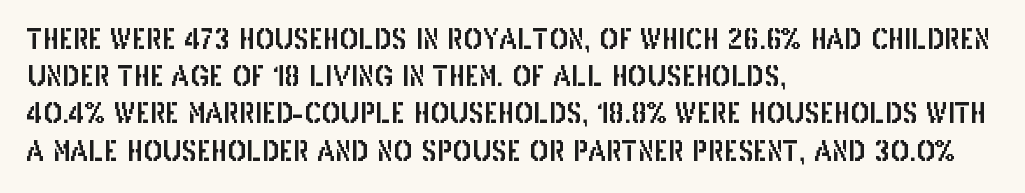
{"serif": "no", "italic": "no", "width": "condensed", "stroke_contrast": "low", "x_height": "large", "monospaced": "no", "underline": "no", "align": "left", "line_spacing": "normal", "line_spacing_ratio": 1.33, "letter_spacing": "normal", "letter_spacing_em": 0.0, "glyph_px": 28}
